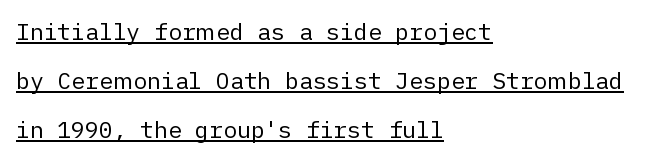
Is there an underline? Yes — a line sits under the letters. Horizontal alignment here is leftward, the default for most running prose. The cut favours lightness, reaching ordinary text weight at its darkest. Designer's note — italics off, roman on. Summary of vertical rhythm: relaxed, with wide interline spacing. Tracking here is standard; glyphs follow each other at the usual distance.
